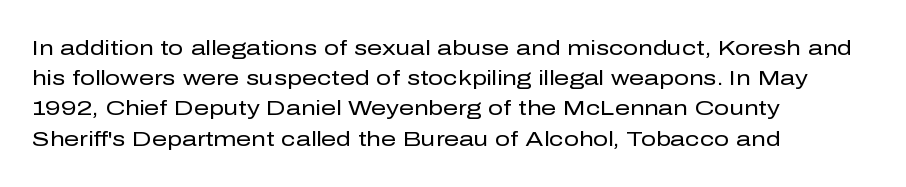
Q: Is the text bold? A: No.
Q: Is the text italic (slanted)? A: No, it is upright.
Q: Is the text underlined? A: No.
Q: How is the paragraph aligned? A: Left-aligned.
Q: Is the spacing between letters normal or unusually wide? A: Normal.
Q: Is the spacing between lines tight, normal or loose? A: Normal.
